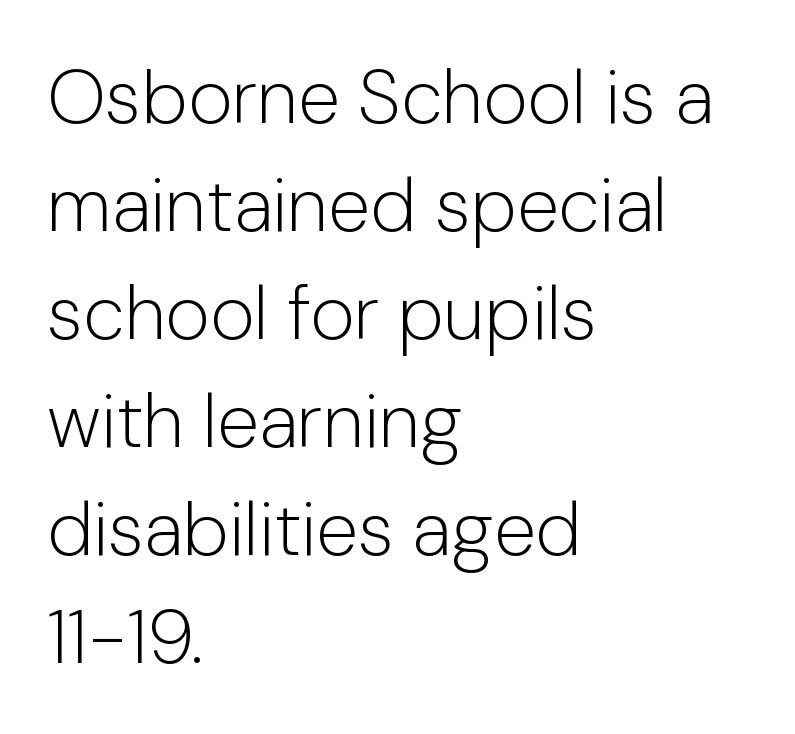
Q: Is the text bold? A: No.
Q: Is the text italic (slanted)? A: No, it is upright.
Q: Is the typeface a serif or a sans-serif typeface? A: Sans-serif.
Q: Is the text underlined? A: No.
Q: How is the paragraph aligned? A: Left-aligned.
Q: Is the spacing between letters normal or unusually wide? A: Normal.
Q: Is the spacing between lines tight, normal or loose? A: Normal.
Q: Width (condensed, normal, or wide)? A: Normal.
Q: Stroke contrast? A: Low.
Q: x-height? A: Medium.
Q: Monospaced? A: No.
